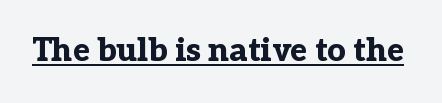
Q: Is the text bold? A: Yes.
Q: Is the text italic (slanted)? A: No, it is upright.
Q: Is the typeface a serif or a sans-serif typeface? A: Serif.
Q: Is the text underlined? A: Yes.
Q: Is the spacing between letters normal or unusually wide? A: Normal.
Q: Width (condensed, normal, or wide)? A: Normal.
Q: Stroke contrast? A: Low.
Q: x-height? A: Medium.
Q: Monospaced? A: No.
